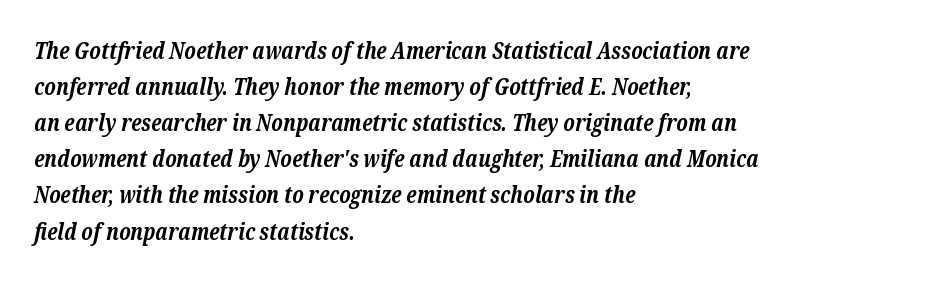
Caption: standard tracking, unaltered. Pretty heavy lettering here — definitely bold. Does the leading feel generous? No, just average. Quick note: italic.
